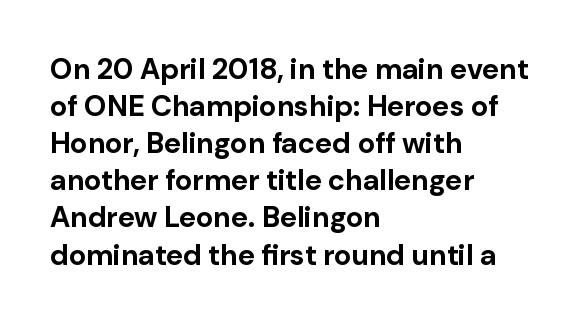
Words appear dense and cohesive because spacing is normal. The rendering anchors every line to the left-hand side. Typographically, this falls in the sans-serif category. Lines of text with bare space underneath. When letters stand straight like this, we call the style roman or upright. Students, observe: this is what conventionally led text looks like.
